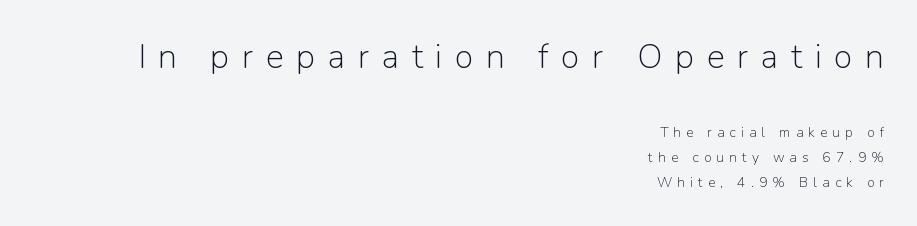
The image shows 34 px light sans-serif type, upright; set right-aligned, line spacing 1.81x, unusually wide letter spacing (+0.37 em), not underlined; the first (top) block is 2.43x larger; low stroke contrast and a medium x-height.
